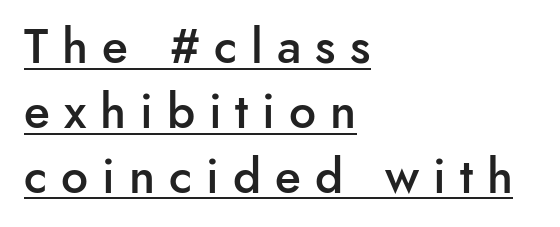
Q: Is the text bold? A: Semi-bold.
Q: Is the text italic (slanted)? A: No, it is upright.
Q: Is the typeface a serif or a sans-serif typeface? A: Sans-serif.
Q: Is the text underlined? A: Yes.
Q: How is the paragraph aligned? A: Left-aligned.
Q: Is the spacing between letters normal or unusually wide? A: Unusually wide.
Q: Is the spacing between lines tight, normal or loose? A: Normal.
Q: Width (condensed, normal, or wide)? A: Normal.
Q: Stroke contrast? A: Low.
Q: x-height? A: Small.
Q: Monospaced? A: No.
